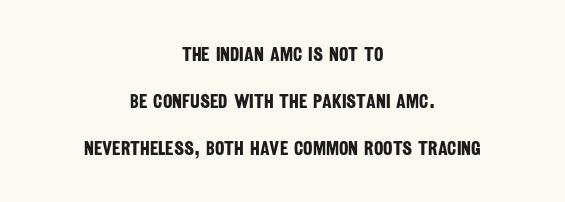
You could call the tracking neutral — neither tight nor loose. Pretty heavy lettering here — definitely bold. The rag falls on both sides of this text block equally. Vertical spacing — loose.
